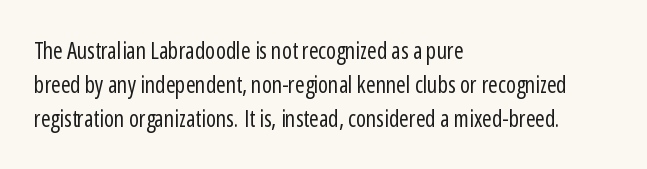
Q: Is the text bold? A: No.
Q: Is the text italic (slanted)? A: No, it is upright.
Q: Is the text underlined? A: No.
Q: How is the paragraph aligned? A: Left-aligned.
Q: Is the spacing between letters normal or unusually wide? A: Normal.
Q: Is the spacing between lines tight, normal or loose? A: Normal.
